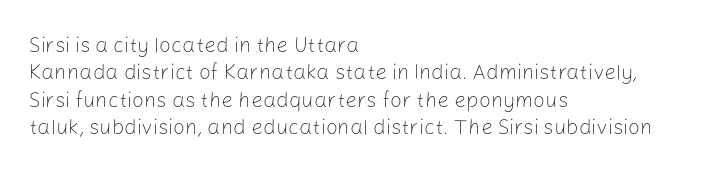
Reading down the block, your eye returns to a fixed left position each line. The weight tops out at a normal text grade. Interline gaps are of average width in this sample. The letters sit at their default tracking, neither squeezed nor spread.
